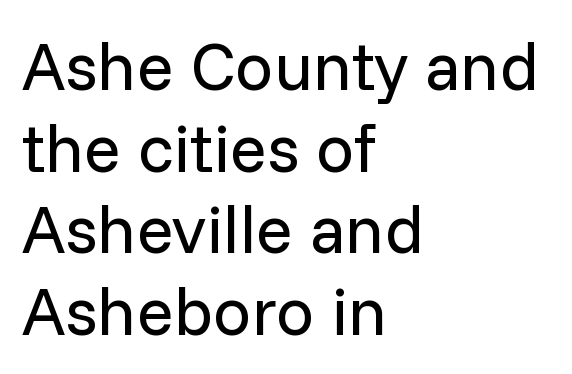
{"serif": "no", "italic": "no", "bold": "no", "weight": "regular", "width": "normal", "stroke_contrast": "low", "x_height": "medium", "monospaced": "no", "underline": "no", "align": "left", "line_spacing_ratio": 1.2, "letter_spacing": "normal", "letter_spacing_em": 0.0, "glyph_px": 68}
